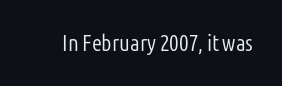
Q: Is the text bold? A: No.
Q: Is the text italic (slanted)? A: No, it is upright.
Q: Is the text underlined? A: No.
Q: Is the spacing between letters normal or unusually wide? A: Normal.
